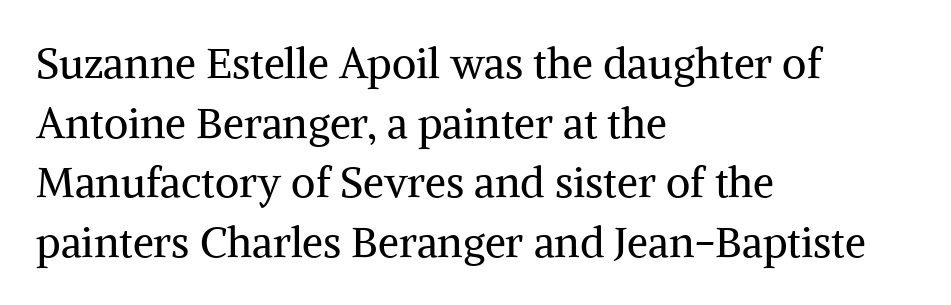
Q: Is the text bold? A: No.
Q: Is the text italic (slanted)? A: No, it is upright.
Q: Is the typeface a serif or a sans-serif typeface? A: Serif.
Q: Is the text underlined? A: No.
Q: How is the paragraph aligned? A: Left-aligned.
Q: Is the spacing between letters normal or unusually wide? A: Normal.
Q: Is the spacing between lines tight, normal or loose? A: Normal.
Q: Width (condensed, normal, or wide)? A: Normal.
Q: Stroke contrast? A: Medium.
Q: x-height? A: Medium.
Q: Monospaced? A: No.
